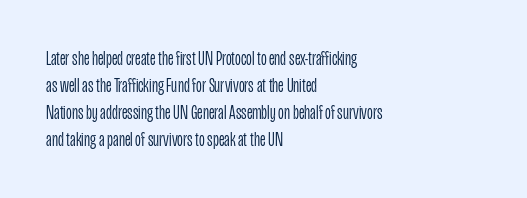
This sample uses an upright cut, with every glyph sitting square on the baseline. Reading down the column, the eye jumps a familiar distance to each next line. The horizontal fit of the characters is conventional and even. This is not heavy type; no bold has been used.
